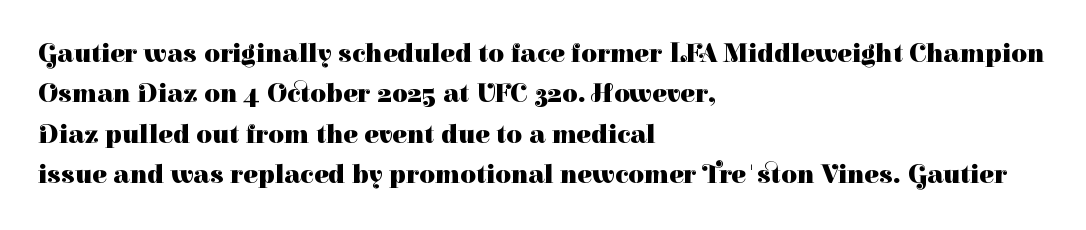
{"italic": "no", "bold": "yes", "underline": "no", "align": "left", "line_spacing": "normal", "line_spacing_ratio": 1.5, "letter_spacing": "normal", "letter_spacing_em": 0.0, "glyph_px": 27}
